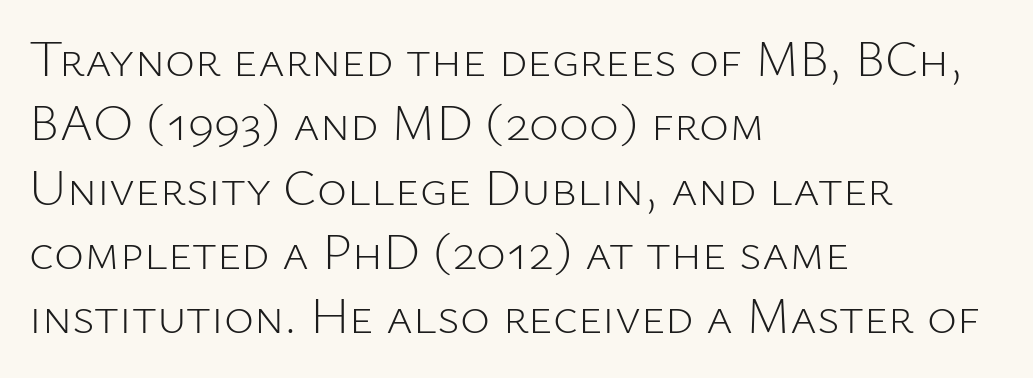
{"serif": "no", "italic": "no", "bold": "no", "weight": "light", "width": "normal", "stroke_contrast": "low", "x_height": "medium", "monospaced": "no", "underline": "no", "align": "left", "line_spacing": "normal", "line_spacing_ratio": 1.26, "letter_spacing": "normal", "letter_spacing_em": 0.0, "glyph_px": 51}
